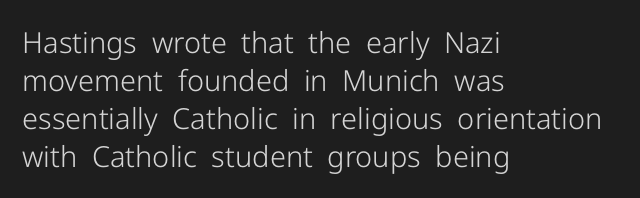
The image shows 29 px light sans-serif type, upright; set left-aligned, normal line spacing (1.31x), normal letter spacing, not underlined; low stroke contrast and a medium x-height.
